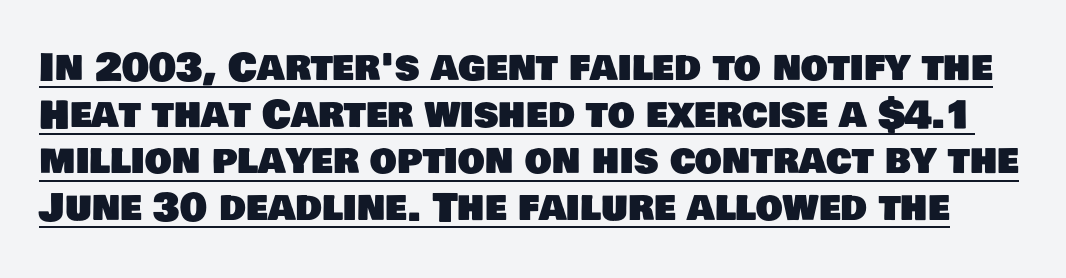
Q: Is the typeface a serif or a sans-serif typeface? A: Sans-serif.
Q: Is the text underlined? A: Yes.
Q: Is the spacing between letters normal or unusually wide? A: Normal.
Q: Width (condensed, normal, or wide)? A: Normal.
Q: Stroke contrast? A: Low.
Q: x-height? A: Large.
Q: Monospaced? A: No.
